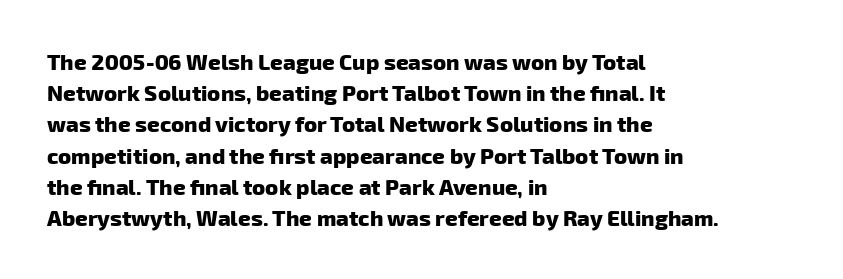
{"bold": "yes", "underline": "no", "align": "left", "line_spacing": "normal", "line_spacing_ratio": 1.42, "letter_spacing": "normal", "letter_spacing_em": 0.0, "glyph_px": 22}
